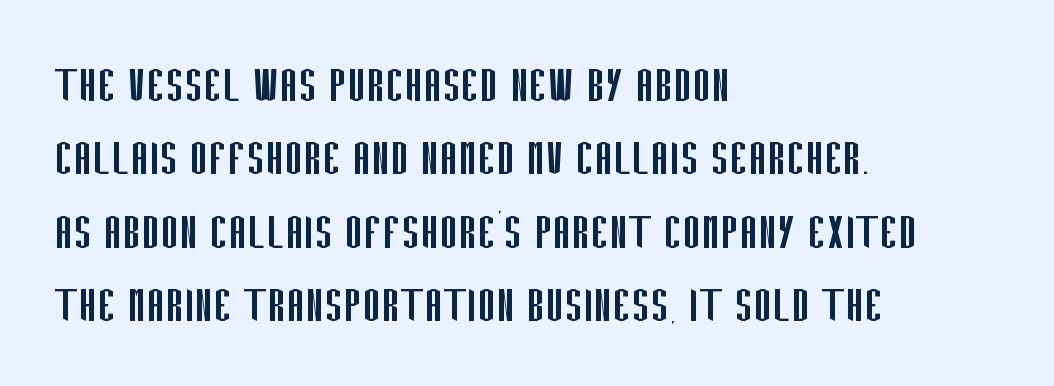
Q: Is the text bold? A: No.
Q: Is the text italic (slanted)? A: No, it is upright.
Q: Is the typeface a serif or a sans-serif typeface? A: Sans-serif.
Q: Is the text underlined? A: No.
Q: How is the paragraph aligned? A: Left-aligned.
Q: Is the spacing between letters normal or unusually wide? A: Normal.
Q: Is the spacing between lines tight, normal or loose? A: Normal.
Q: Width (condensed, normal, or wide)? A: Condensed.
Q: Stroke contrast? A: Low.
Q: x-height? A: Large.
Q: Monospaced? A: No.
